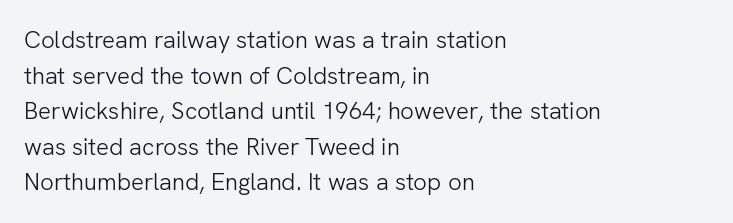
The image shows 24 px text type, upright; set left-aligned, normal line spacing (1.48x), normal letter spacing, not underlined.
